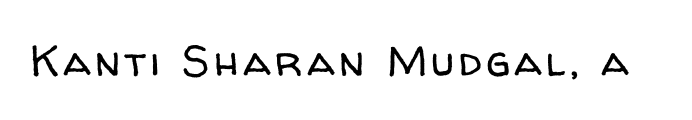
Does the lettering tilt? It doesn't — this is upright. Do the characters align in a grid? No, the font is proportional. Stems here are at most as thick as an everyday book face. Descenders hang freely into open space.
